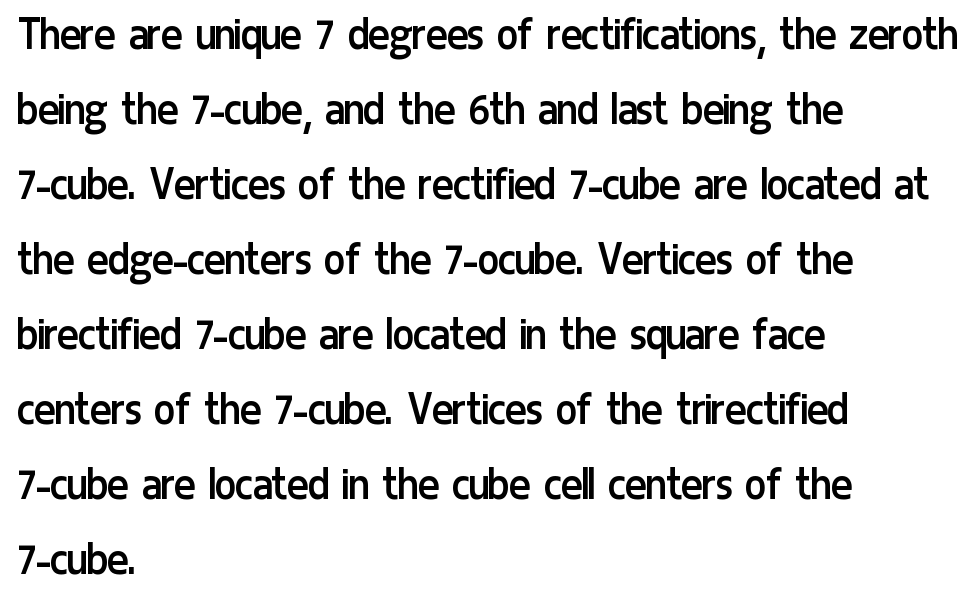
{"serif": "no", "italic": "no", "bold": "no", "weight": "regular", "width": "condensed", "stroke_contrast": "low", "x_height": "medium", "monospaced": "no", "underline": "no", "align": "left", "line_spacing": "normal", "line_spacing_ratio": 1.5, "letter_spacing": "normal", "letter_spacing_em": 0.0, "glyph_px": 50}
